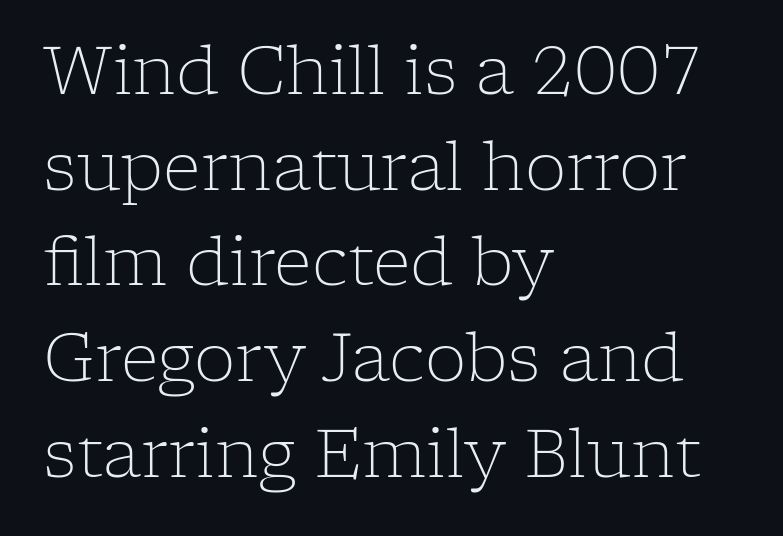
The image shows 66 px light serif type, upright; set left-aligned, normal line spacing (1.45x), normal letter spacing, not underlined; low stroke contrast and a medium x-height.
